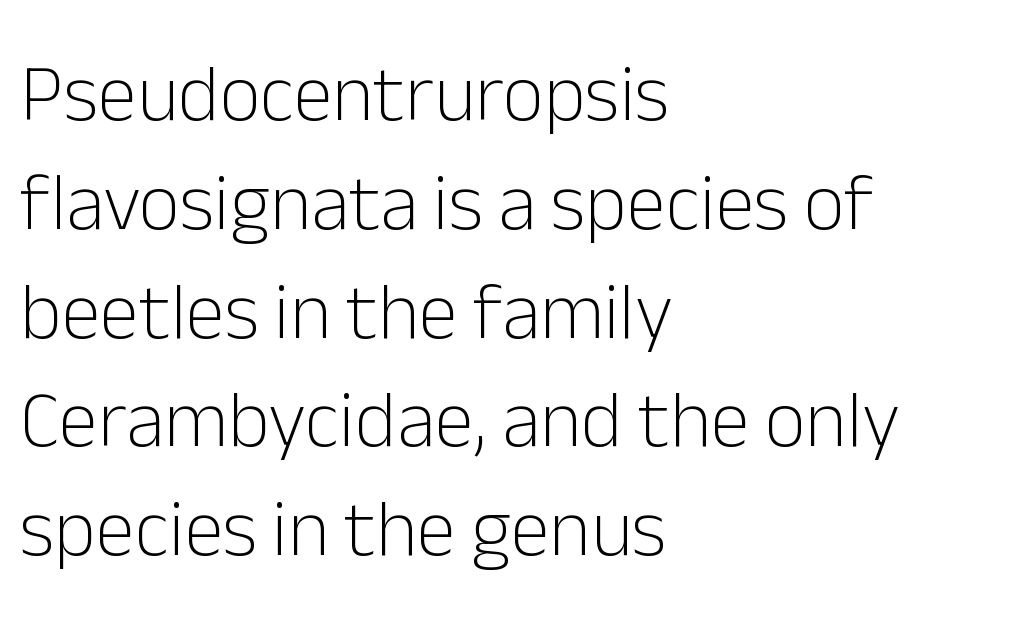
Type without underlining. Whoever set this chose a conventional vertical rhythm. Vertical strokes here are truly vertical. Heft: none added — not bold. You can tell from the bare stems that sans-serif type was used. Here the glyphs are tracked normally, forming tight word shapes.
